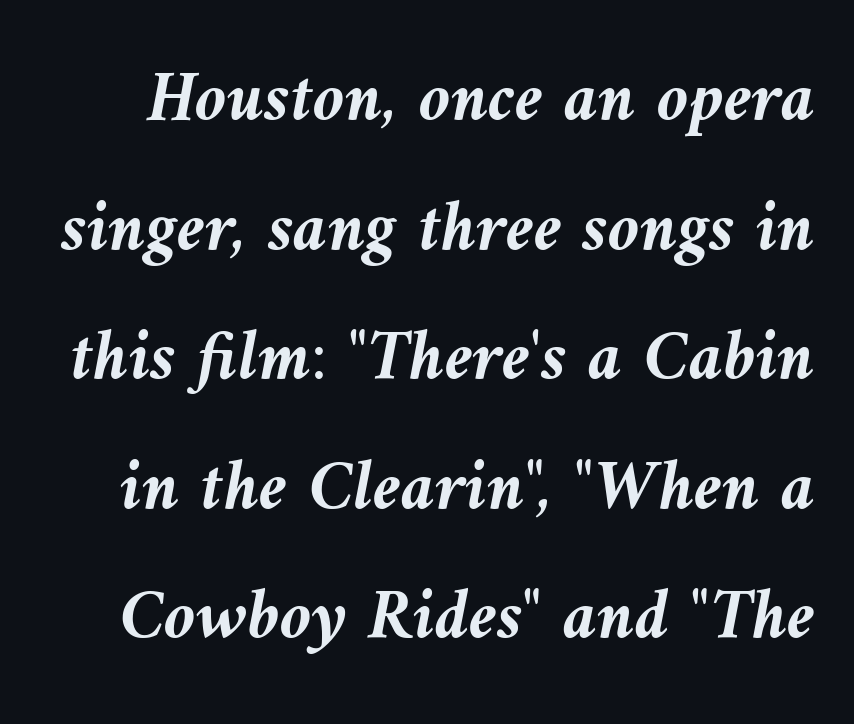
The image shows 72 px semibold type, italic (leaning left); set line spacing 1.8x, normal letter spacing, not underlined; medium stroke contrast and a medium x-height.
